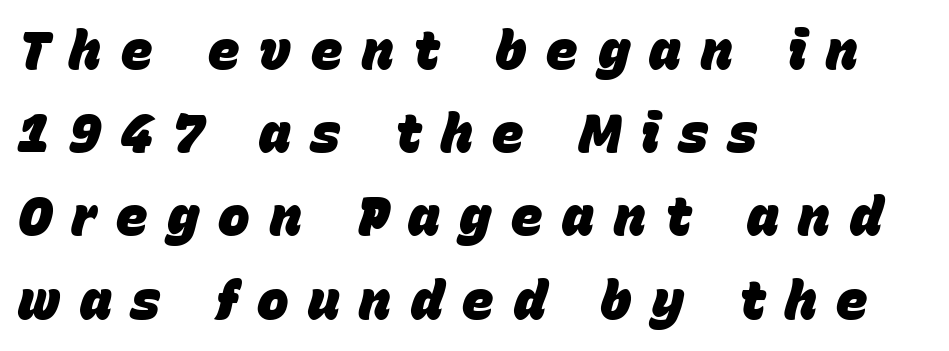
Where is the straight margin? On the left. The words here are not underlined. Successive baselines arrive at the customary interval. Display-style spreading of the glyphs; the letterfit is very open. Is this a fixed-width face? No — the glyphs have proportional, varying widths.
